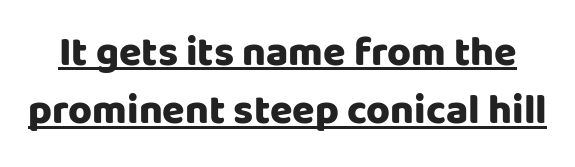
Each line of the rendering has a horizontal stroke beneath the glyphs. Note the varied advance widths — an 'i' is clearly narrower than an 'm'. If you measured baseline to baseline, you'd find a middling distance. The strokes are fattened all the way to bold.
